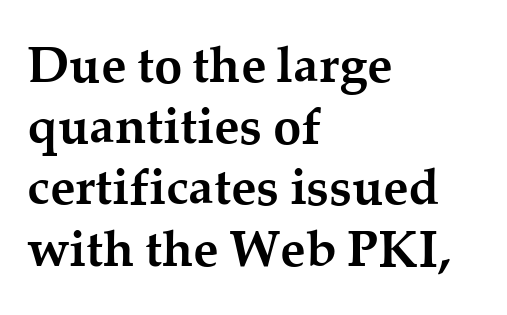
The image shows 51 px semibold serif type, upright; set left-aligned, line spacing 1.2x, normal letter spacing, not underlined; medium stroke contrast and a medium x-height.
